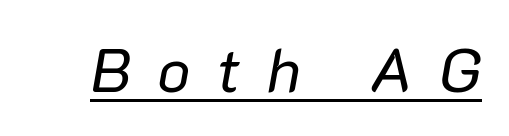
Q: Is the text bold? A: No.
Q: Is the text italic (slanted)? A: Yes, it leans right by about 10 degrees.
Q: Is the text underlined? A: Yes.
Q: Is the spacing between letters normal or unusually wide? A: Unusually wide.
Q: Width (condensed, normal, or wide)? A: Normal.
Q: Stroke contrast? A: Low.
Q: x-height? A: Medium.
Q: Monospaced? A: No.
